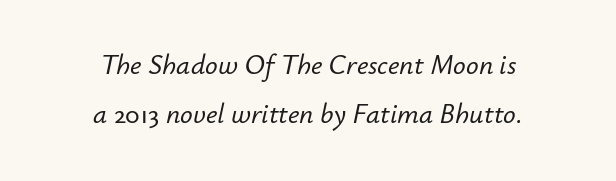
Q: Is the text italic (slanted)? A: Yes, it leans right by about 12 degrees.
Q: Is the text underlined? A: No.
Q: How is the paragraph aligned? A: Centered.
Q: Is the spacing between letters normal or unusually wide? A: Normal.
Q: Width (condensed, normal, or wide)? A: Normal.
Q: Stroke contrast? A: Low.
Q: x-height? A: Small.
Q: Monospaced? A: No.
